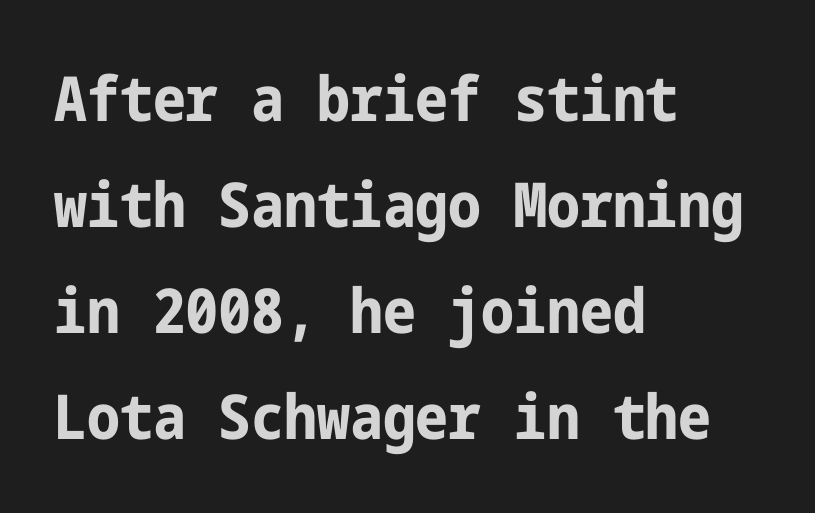
The image shows 62 px bold, condensed sans-serif type, upright; set left-aligned, line spacing 1.71x, normal letter spacing, not underlined; low stroke contrast and a medium x-height.
